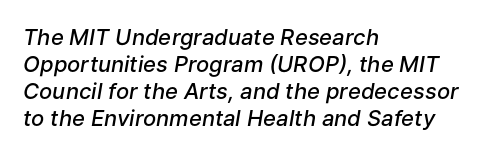
Q: Is the text bold? A: Semi-bold.
Q: Is the text italic (slanted)? A: Yes, it leans right by about 9 degrees.
Q: Is the text underlined? A: No.
Q: How is the paragraph aligned? A: Left-aligned.
Q: Is the spacing between letters normal or unusually wide? A: Normal.
